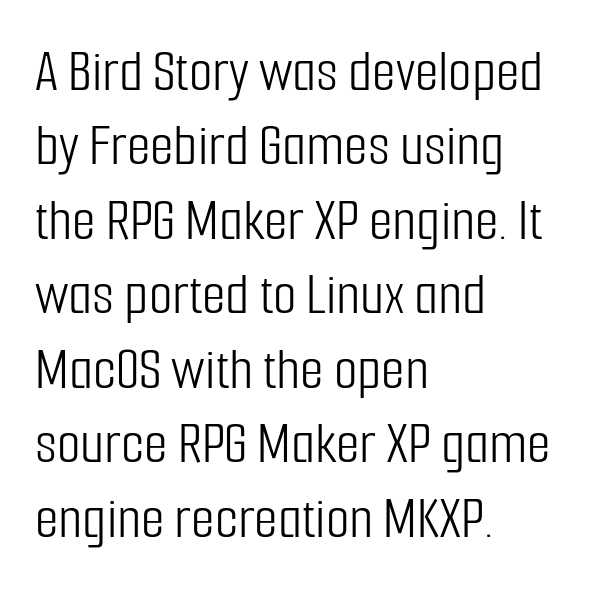
The image shows 61 px light, condensed sans-serif type, upright; set left-aligned, line spacing 1.22x, normal letter spacing, not underlined; low stroke contrast and a medium x-height.
